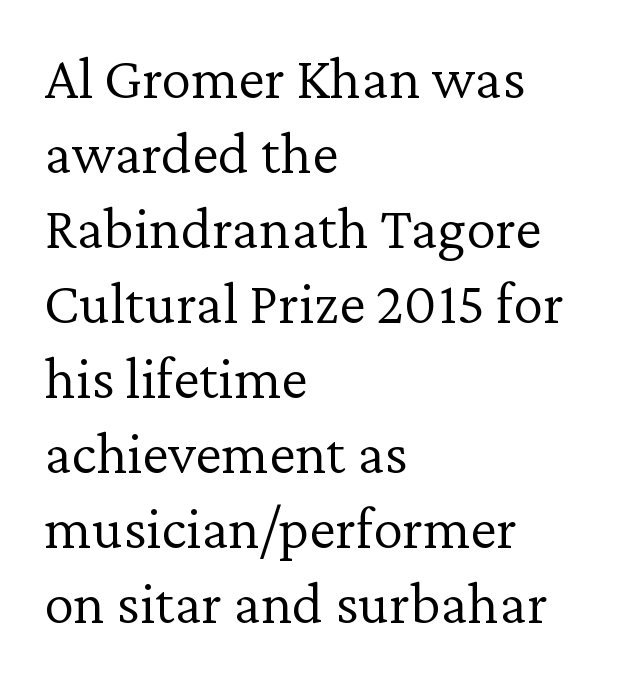
{"serif": "yes", "italic": "no", "bold": "no", "weight": "light", "width": "normal", "stroke_contrast": "low", "x_height": "medium", "monospaced": "no", "underline": "no", "align": "left", "line_spacing": "normal", "line_spacing_ratio": 1.25, "letter_spacing": "normal", "letter_spacing_em": 0.0, "glyph_px": 60}
